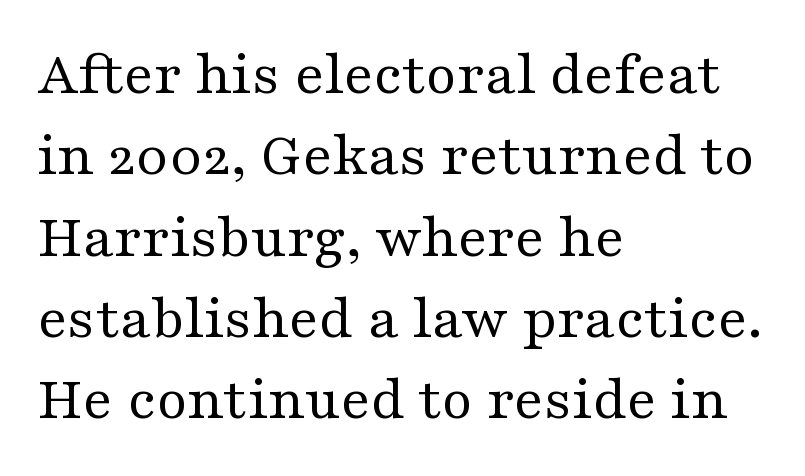
Q: Is the text bold? A: No.
Q: Is the text italic (slanted)? A: No, it is upright.
Q: Is the typeface a serif or a sans-serif typeface? A: Serif.
Q: Is the text underlined? A: No.
Q: How is the paragraph aligned? A: Left-aligned.
Q: Is the spacing between letters normal or unusually wide? A: Normal.
Q: Is the spacing between lines tight, normal or loose? A: Normal.
Q: Width (condensed, normal, or wide)? A: Wide.
Q: Stroke contrast? A: Medium.
Q: x-height? A: Medium.
Q: Monospaced? A: No.
